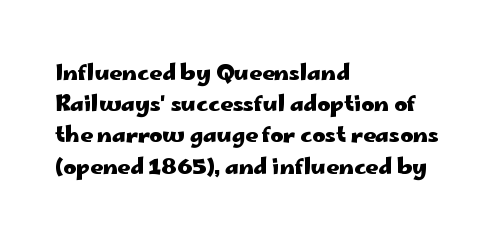
Q: Is the text bold? A: Yes.
Q: Is the text italic (slanted)? A: No, it is upright.
Q: Is the text underlined? A: No.
Q: How is the paragraph aligned? A: Left-aligned.
Q: Is the spacing between letters normal or unusually wide? A: Normal.
Q: Is the spacing between lines tight, normal or loose? A: Normal.
